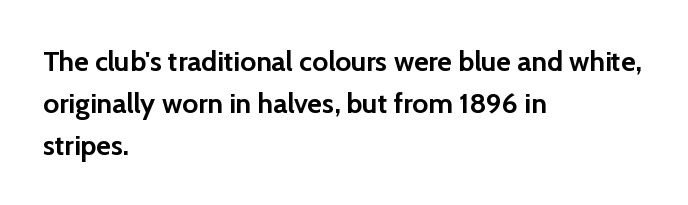
{"serif": "no", "italic": "no", "bold": "yes", "weight": "semibold", "width": "normal", "stroke_contrast": "low", "x_height": "medium", "monospaced": "no", "underline": "no", "align": "left", "line_spacing": "normal", "line_spacing_ratio": 1.5, "letter_spacing": "normal", "letter_spacing_em": 0.0, "glyph_px": 28}
